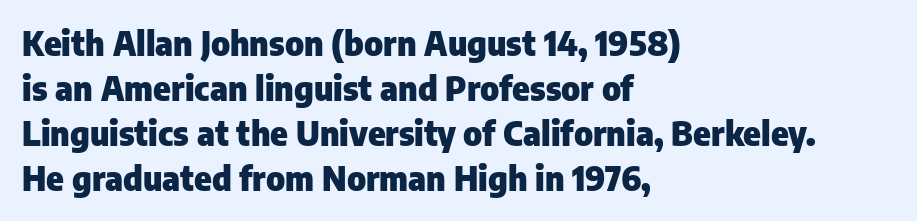
{"serif": "no", "italic": "no", "bold": "yes", "weight": "heavy", "width": "normal", "stroke_contrast": "low", "x_height": "medium", "monospaced": "no", "underline": "no", "align": "left", "line_spacing": "normal", "line_spacing_ratio": 1.36, "letter_spacing": "normal", "letter_spacing_em": 0.0, "glyph_px": 33}
